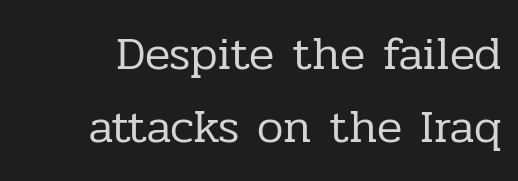
Vertical strokes here are truly vertical. What stands out about the letter spacing? Nothing — it is the standard amount. Regarding serifs, this sample has them. Quick note: underline off.
